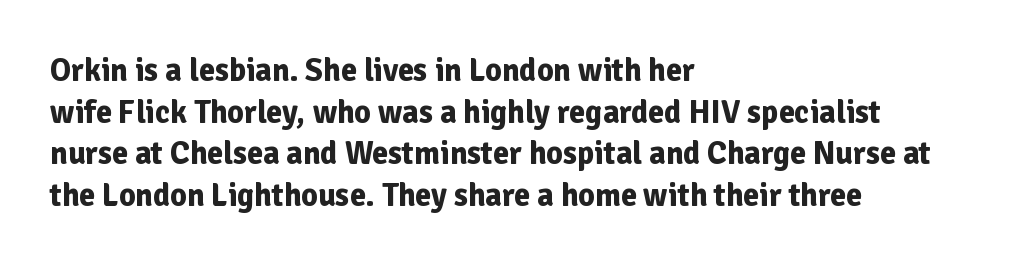
Vertically, the passage feels balanced, rows spaced as you'd expect. Layout note: lines flush left. The face used here is a sans, in the tradition of grotesques and geometrics. What stands out about the letter spacing? Nothing — it is the standard amount.
